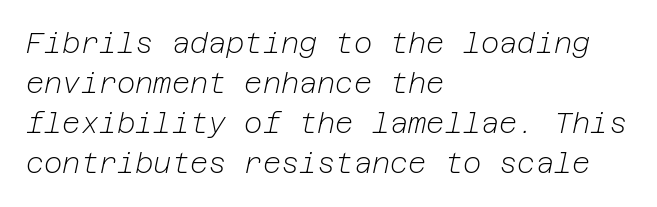
The image shows 28 px light type, italic (leaning right); set left-aligned, normal line spacing (1.43x), normal letter spacing, not underlined; low stroke contrast and a medium x-height.
